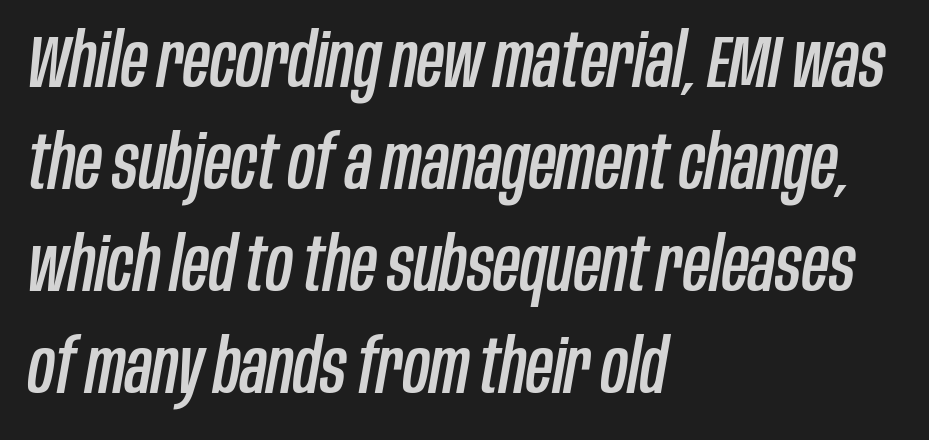
The image shows 74 px condensed type, italic (leaning right); set left-aligned, normal line spacing (1.38x), normal letter spacing, not underlined; low stroke contrast and a large x-height.
